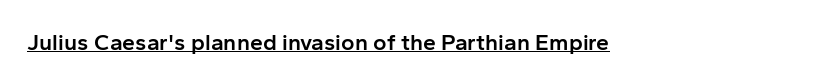
You could call the tracking neutral — neither tight nor loose. The type sits square on the baseline with zero lean. What weight is shown? A semibold, between regular and bold. Students, observe the line beneath the letters — that is underlining. The paragraph has a hard left edge and a soft right edge.
